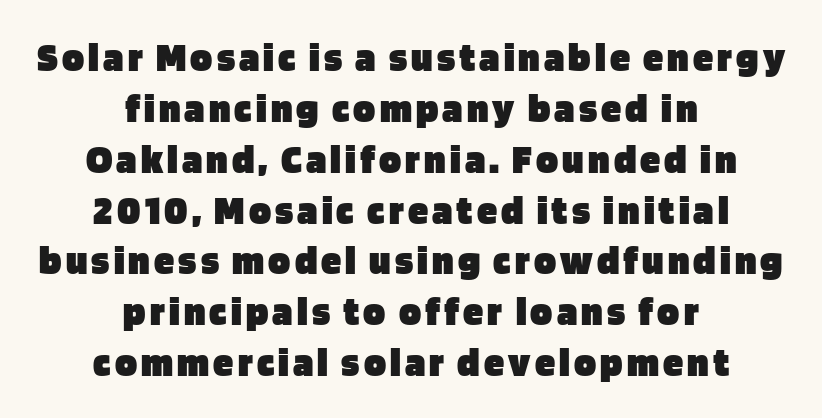
{"serif": "no", "italic": "no", "bold": "yes", "weight": "heavy", "width": "normal", "stroke_contrast": "low", "x_height": "large", "monospaced": "no", "underline": "no", "align": "center", "line_spacing_ratio": 1.24, "glyph_px": 41}
